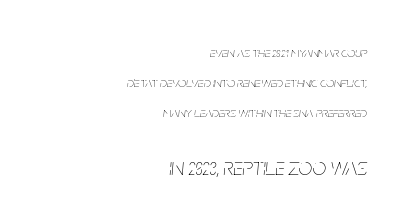
{"italic": "yes", "lean": "right", "slant_degrees": 5, "bold": "no", "underline": "no", "align": "right", "line_spacing": "loose", "line_spacing_ratio": 2.13, "letter_spacing": "normal", "letter_spacing_em": 0.0, "larger_block": "second", "size_ratio": 1.71, "glyph_px": 24}
